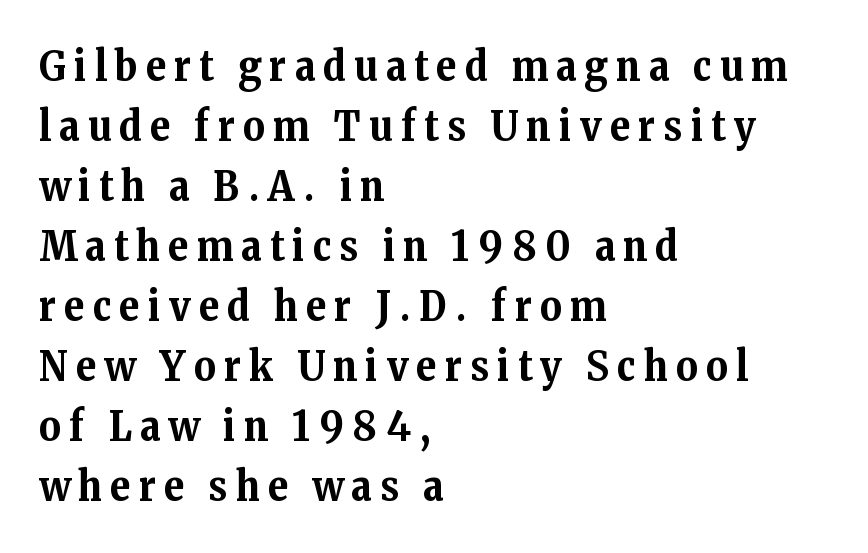
Q: Is the text bold? A: Yes.
Q: Is the text italic (slanted)? A: No, it is upright.
Q: Is the typeface a serif or a sans-serif typeface? A: Serif.
Q: Is the text underlined? A: No.
Q: How is the paragraph aligned? A: Left-aligned.
Q: Is the spacing between letters normal or unusually wide? A: Unusually wide.
Q: Is the spacing between lines tight, normal or loose? A: Normal.
Q: Width (condensed, normal, or wide)? A: Normal.
Q: Stroke contrast? A: Medium.
Q: x-height? A: Medium.
Q: Monospaced? A: No.
